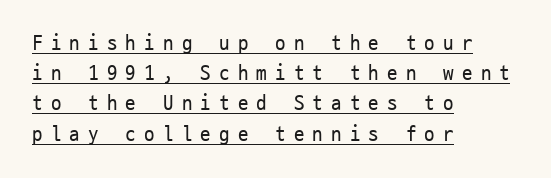
The image shows 21 px text type, upright; set left-aligned, normal line spacing (1.44x), unusually wide letter spacing (+0.39 em), underlined.
